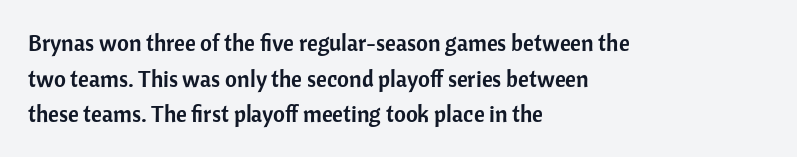
Every row of glyphs begins at an identical x-position on the left. The passage shown has conventional tracking throughout. A typesetter would mark this as roman, not italic. Letters rest on an invisible, unmarked baseline. In terms of leading, this rendering sits right in the middle.
